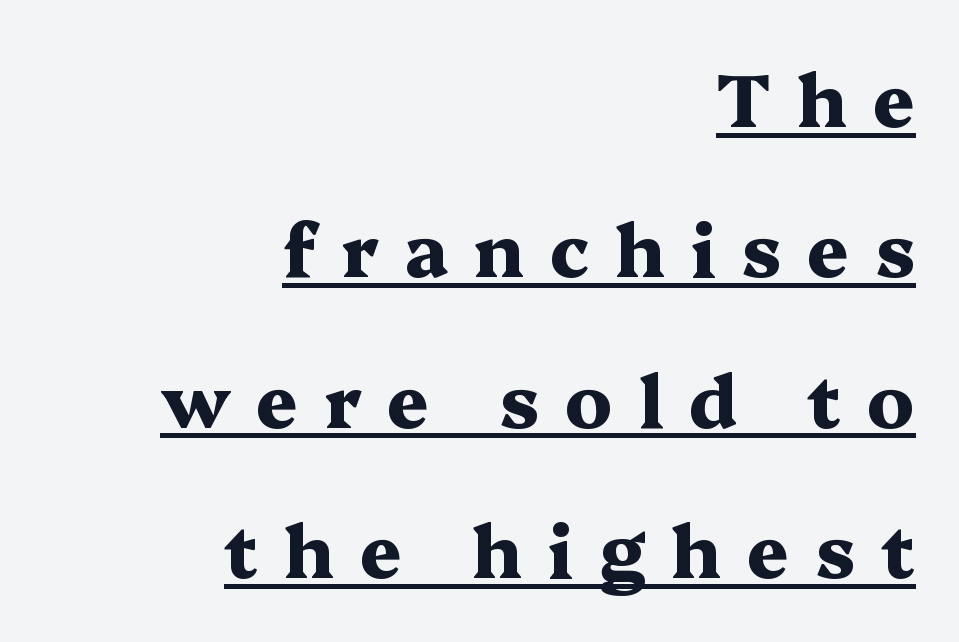
Q: Is the text bold? A: Yes.
Q: Is the text italic (slanted)? A: No, it is upright.
Q: Is the typeface a serif or a sans-serif typeface? A: Serif.
Q: Is the text underlined? A: Yes.
Q: How is the paragraph aligned? A: Right-aligned.
Q: Is the spacing between letters normal or unusually wide? A: Unusually wide.
Q: Is the spacing between lines tight, normal or loose? A: Loose.
Q: Width (condensed, normal, or wide)? A: Wide.
Q: Stroke contrast? A: Medium.
Q: x-height? A: Medium.
Q: Monospaced? A: No.
